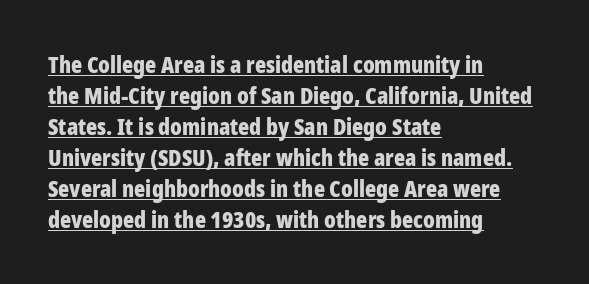
The image shows 23 px bold type, upright; set left-aligned, normal line spacing (1.35x), normal letter spacing, underlined.
